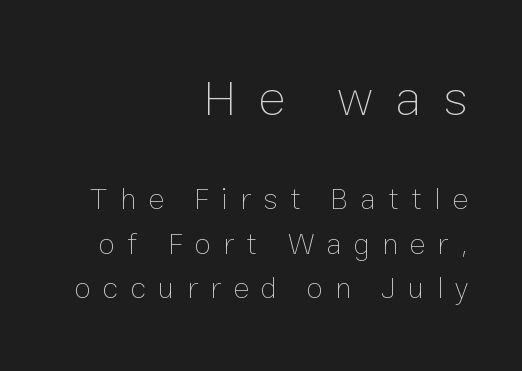
Each stroke keeps to a modest, everyday thickness or less. The compositor pushed each line to the right boundary. The letters advance in unequal steps, a hallmark of proportional type. Students, note that the glyphs here are deliberately spaced far apart. Does the lettering tilt? It doesn't — this is upright. If you squint, the top block still reads clearly — it's the larger of the two.
